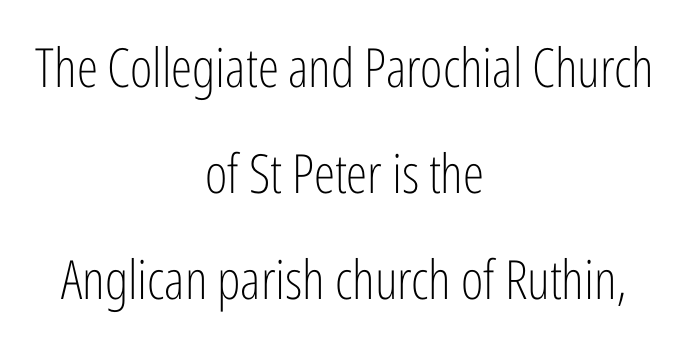
The image shows 54 px light, condensed sans-serif type, upright; set centered, loose line spacing (1.96x), normal letter spacing, not underlined; low stroke contrast and a medium x-height.
